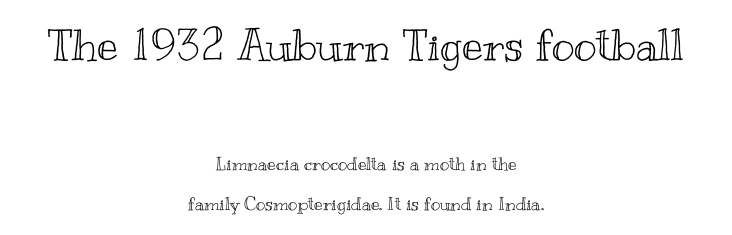
The image shows 44 px wide type, upright; set centered, loose line spacing (2.24x), normal letter spacing, not underlined; the first (top) block is 2.44x larger; a small x-height.
